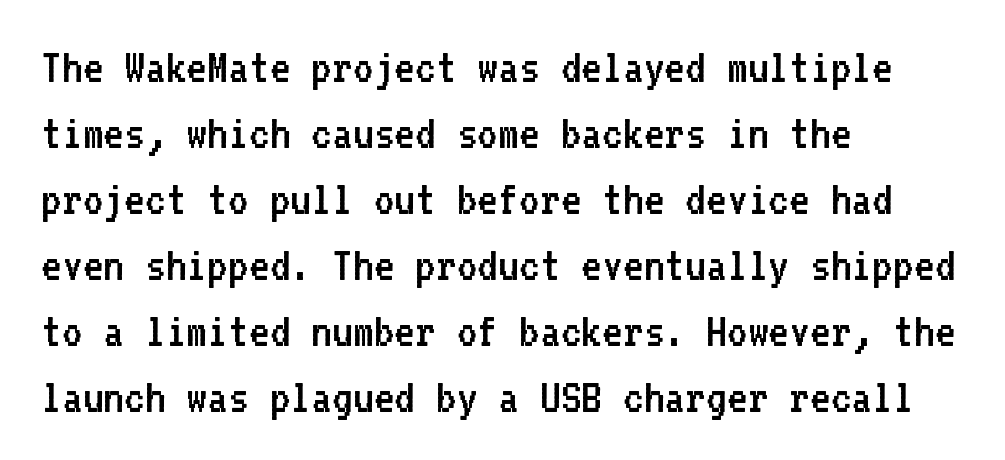
{"serif": "no", "italic": "no", "bold": "no", "weight": "regular", "width": "normal", "stroke_contrast": "low", "x_height": "medium", "monospaced": "yes", "underline": "no", "align": "left", "line_spacing": "normal", "line_spacing_ratio": 1.32, "letter_spacing": "normal", "letter_spacing_em": 0.0, "glyph_px": 50}
